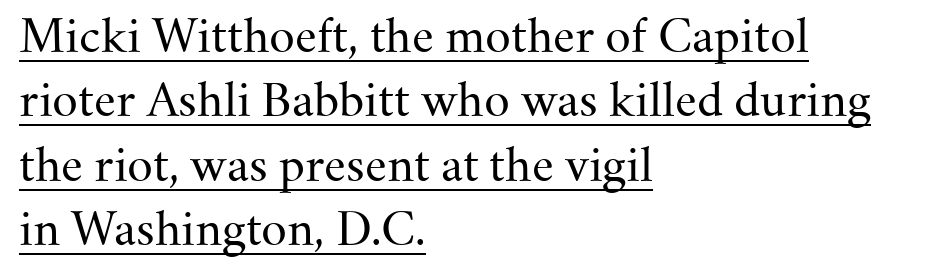
{"serif": "yes", "italic": "no", "bold": "no", "weight": "regular", "width": "normal", "stroke_contrast": "medium", "x_height": "small", "monospaced": "no", "underline": "yes", "align": "left", "line_spacing": "normal", "line_spacing_ratio": 1.43, "letter_spacing": "normal", "letter_spacing_em": 0.0, "glyph_px": 45}
